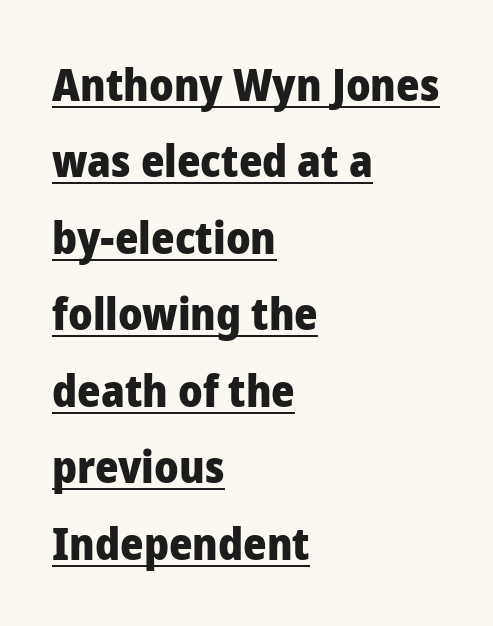
{"serif": "no", "italic": "no", "bold": "yes", "weight": "heavy", "width": "normal", "stroke_contrast": "low", "x_height": "medium", "monospaced": "no", "underline": "yes", "align": "left", "line_spacing": "normal", "line_spacing_ratio": 1.7, "letter_spacing": "normal", "letter_spacing_em": 0.0, "glyph_px": 45}
